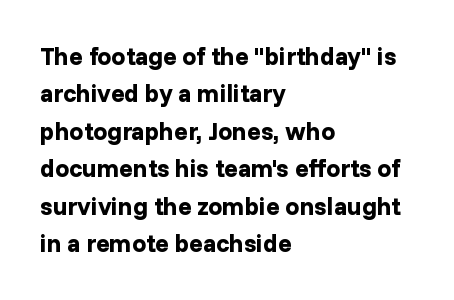
The image shows 25 px bold type, upright; set left-aligned, normal line spacing (1.5x), normal letter spacing, not underlined.
